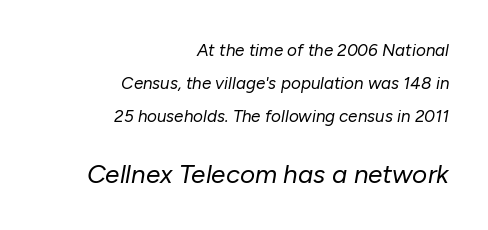
{"italic": "yes", "lean": "right", "slant_degrees": 10, "bold": "no", "underline": "no", "align": "right", "line_spacing": "loose", "line_spacing_ratio": 1.93, "letter_spacing": "normal", "letter_spacing_em": 0.0, "larger_block": "second", "size_ratio": 1.53, "glyph_px": 26}
